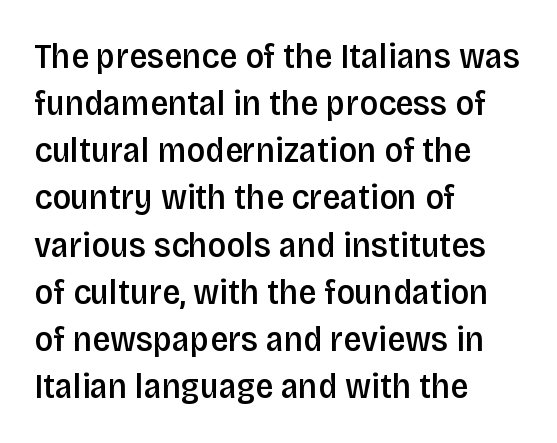
{"serif": "no", "italic": "no", "bold": "semi", "weight": "semibold", "width": "condensed", "stroke_contrast": "low", "x_height": "large", "monospaced": "no", "underline": "no", "align": "left", "line_spacing": "normal", "line_spacing_ratio": 1.31, "letter_spacing": "normal", "letter_spacing_em": 0.0, "glyph_px": 36}
